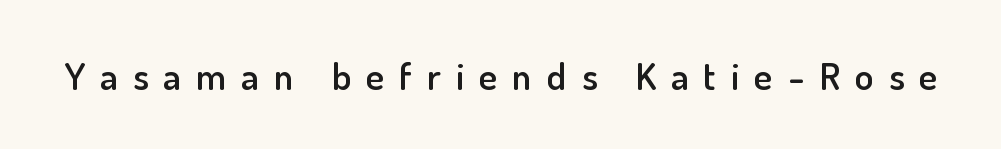
Ordinary non-slanted type is in use. Lines of text with bare space underneath. Inter-character spacing is expanded well beyond the font's built-in metrics. This is moderately heavy type, rendered in semibold. Do the characters align in a grid? No, the font is proportional.
